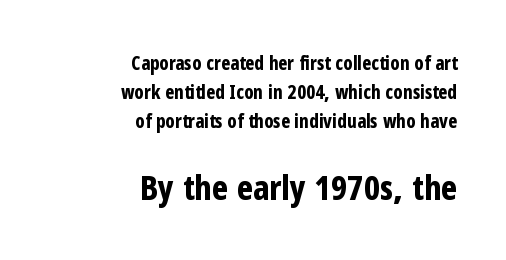
Leading: standard. Typesetter's note — lower block bumped up in size, upper block left smaller. This is the regular roman posture of the typeface. Thick stems and heavy bowls — unmistakably bold. Quick note: underline off.
